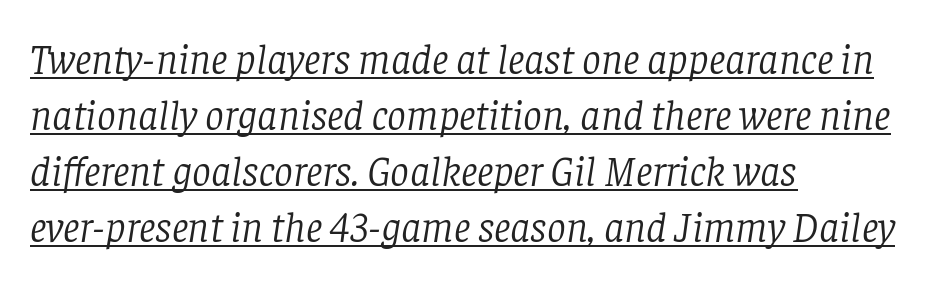
I'd call this a serif setting — the letters wear small feet. Each letter keeps its own natural width here, so spacing adapts to shape. The lines are quadded left. Is there much room between lines? A standard amount, neither cramped nor airy. The typesetter has applied underlining to the passage shown.
